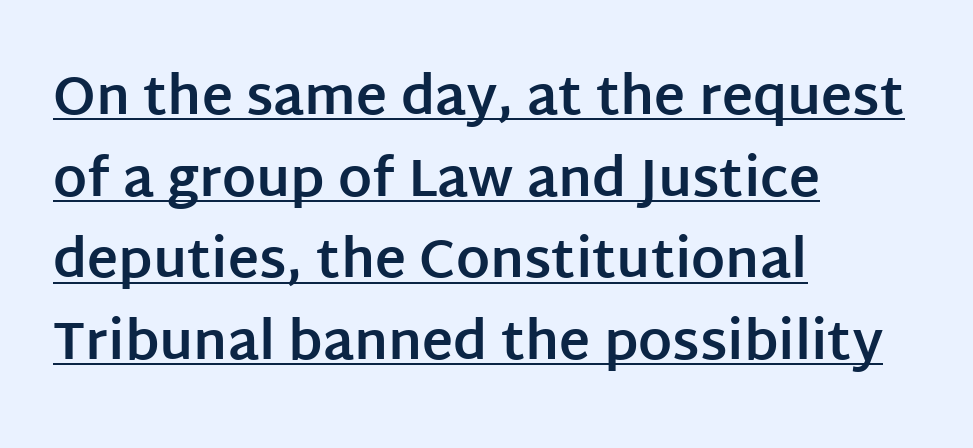
Q: Is the text bold? A: Yes.
Q: Is the text italic (slanted)? A: No, it is upright.
Q: Is the typeface a serif or a sans-serif typeface? A: Sans-serif.
Q: Is the text underlined? A: Yes.
Q: How is the paragraph aligned? A: Left-aligned.
Q: Is the spacing between letters normal or unusually wide? A: Normal.
Q: Is the spacing between lines tight, normal or loose? A: Normal.
Q: Width (condensed, normal, or wide)? A: Normal.
Q: Stroke contrast? A: Low.
Q: x-height? A: Large.
Q: Monospaced? A: No.
